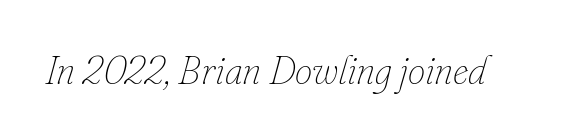
{"italic": "yes", "lean": "right", "slant_degrees": 16, "bold": "no", "weight": "thin", "width": "normal", "stroke_contrast": "low", "x_height": "small", "monospaced": "no", "underline": "no", "letter_spacing": "normal", "letter_spacing_em": 0.0, "glyph_px": 39}
